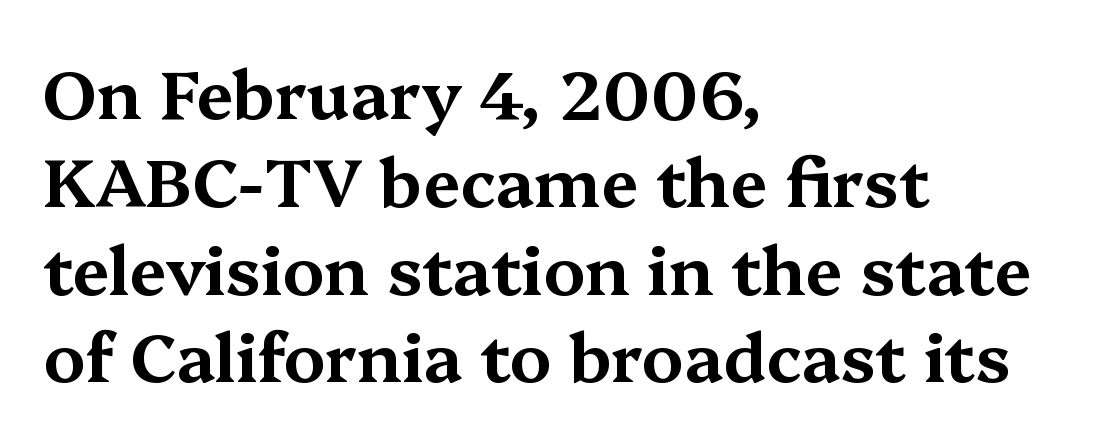
The words here are not underlined. The paragraph shown leans on its left margin. The letterforms sit shoulder to shoulder at normal distance. Summary of vertical rhythm: regular, with standard interline spacing. The characters display serif detailing at their extremities. Note the varied advance widths — an 'i' is clearly narrower than an 'm'.
